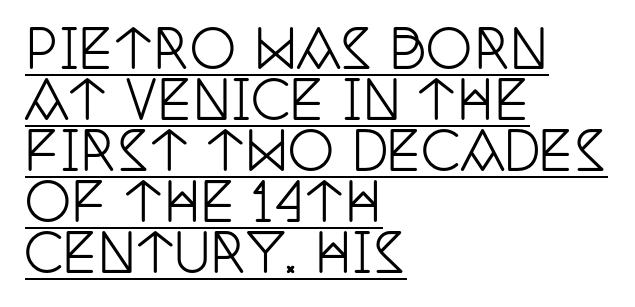
Standard letterfit; no display-style spreading of the glyphs. Horizontally, the lines are justified to the leading edge only. You could barely slide anything between these rows. Ordinary non-slanted type is in use. These lines are rendered in a variable-pitch font.
